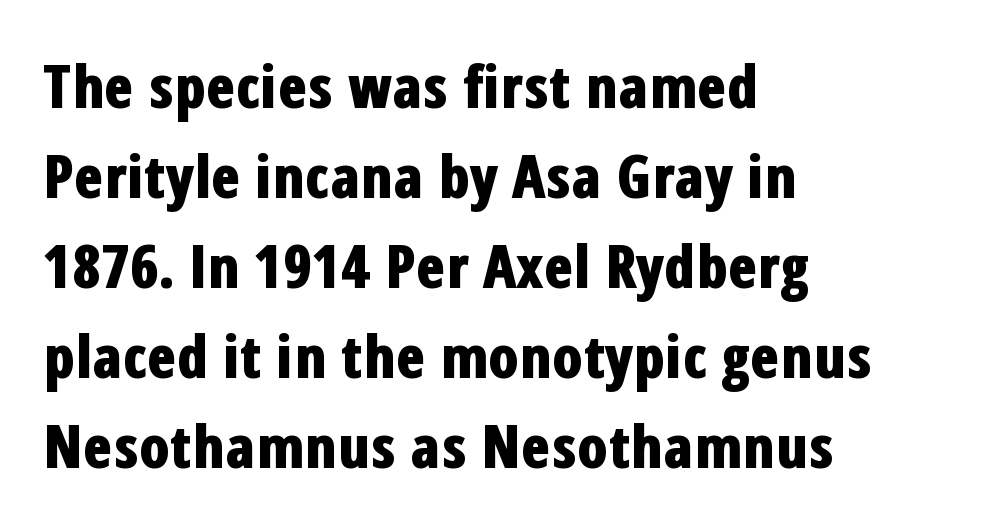
Q: Is the text bold? A: Yes.
Q: Is the text italic (slanted)? A: No, it is upright.
Q: Is the typeface a serif or a sans-serif typeface? A: Sans-serif.
Q: Is the text underlined? A: No.
Q: How is the paragraph aligned? A: Left-aligned.
Q: Is the spacing between letters normal or unusually wide? A: Normal.
Q: Is the spacing between lines tight, normal or loose? A: Normal.
Q: Width (condensed, normal, or wide)? A: Condensed.
Q: Stroke contrast? A: Low.
Q: x-height? A: Medium.
Q: Monospaced? A: No.
